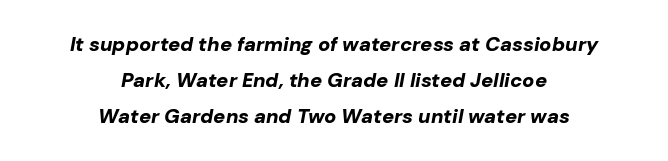
Q: Is the text bold? A: Yes.
Q: Is the text italic (slanted)? A: Yes, it leans right by about 10 degrees.
Q: Is the text underlined? A: No.
Q: How is the paragraph aligned? A: Centered.
Q: Is the spacing between letters normal or unusually wide? A: Normal.
